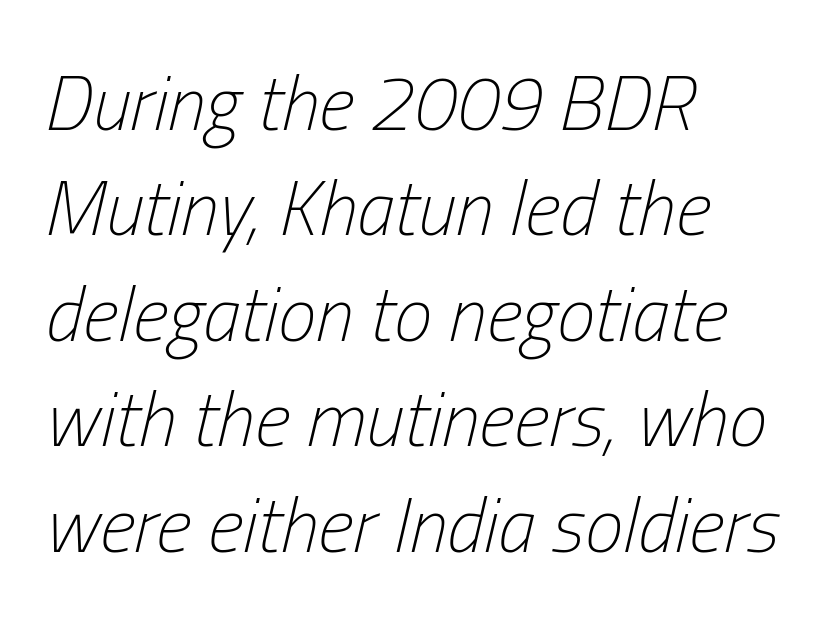
Q: Is the text bold? A: No.
Q: Is the text italic (slanted)? A: Yes, it leans right by about 13 degrees.
Q: Is the text underlined? A: No.
Q: How is the paragraph aligned? A: Left-aligned.
Q: Is the spacing between letters normal or unusually wide? A: Normal.
Q: Is the spacing between lines tight, normal or loose? A: Normal.
Q: Width (condensed, normal, or wide)? A: Condensed.
Q: Stroke contrast? A: Low.
Q: x-height? A: Medium.
Q: Monospaced? A: No.
